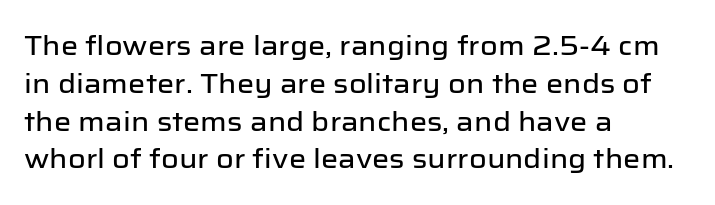
The ragged edge is on the right, which tells us the setting is flush left. Underline: absent. Does the leading feel generous? No, just average. The type is set solid horizontally, with unmodified tracking.
